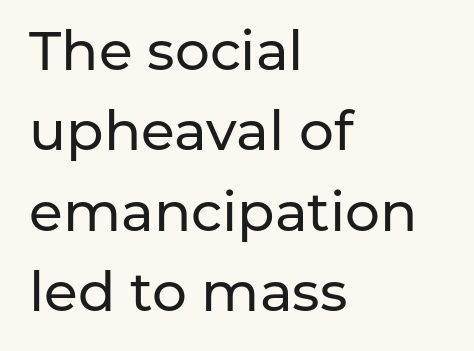
{"serif": "no", "italic": "no", "width": "normal", "stroke_contrast": "low", "x_height": "medium", "monospaced": "no", "underline": "no", "align": "left", "line_spacing": "normal", "line_spacing_ratio": 1.46, "letter_spacing": "normal", "letter_spacing_em": 0.0, "glyph_px": 55}
